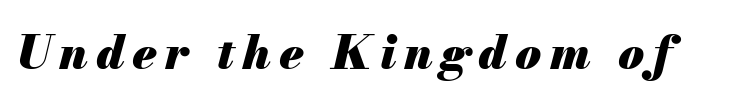
These lines are rendered in a variable-pitch font. The face used here has a pronounced slope to its letters. The face used here has the dense, thick strokes of a bold. No word sits above an underline.
